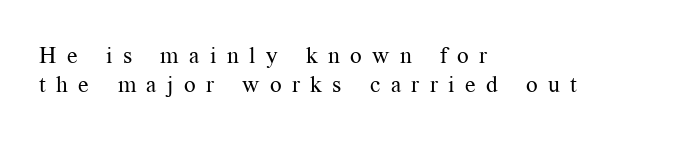
{"italic": "no", "bold": "no", "underline": "no", "align": "left", "line_spacing": "normal", "line_spacing_ratio": 1.26, "letter_spacing": "wide", "letter_spacing_em": 0.45, "glyph_px": 23}
